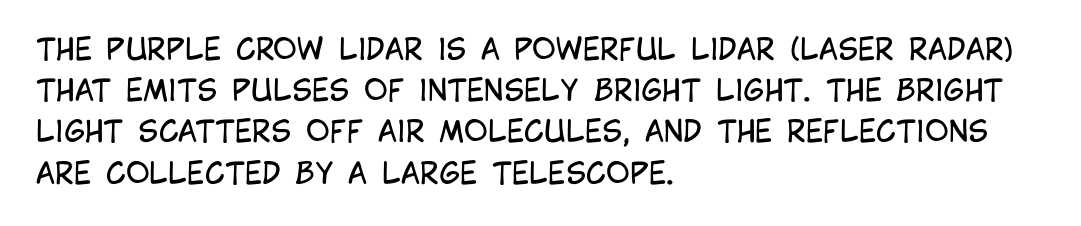
{"serif": "no", "italic": "no", "bold": "no", "weight": "regular", "width": "condensed", "stroke_contrast": "low", "x_height": "large", "monospaced": "no", "underline": "no", "align": "left", "line_spacing": "normal", "line_spacing_ratio": 1.42, "letter_spacing": "normal", "letter_spacing_em": 0.0, "glyph_px": 29}
